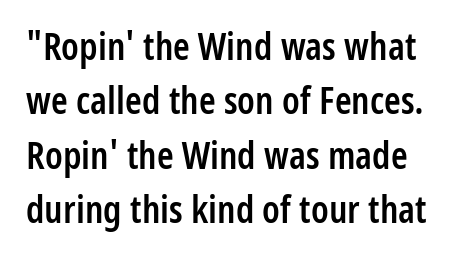
Q: Is the text bold? A: Semi-bold.
Q: Is the text italic (slanted)? A: No, it is upright.
Q: Is the typeface a serif or a sans-serif typeface? A: Sans-serif.
Q: Is the text underlined? A: No.
Q: Is the spacing between letters normal or unusually wide? A: Normal.
Q: Is the spacing between lines tight, normal or loose? A: Normal.
Q: Width (condensed, normal, or wide)? A: Condensed.
Q: Stroke contrast? A: Low.
Q: x-height? A: Medium.
Q: Monospaced? A: No.
